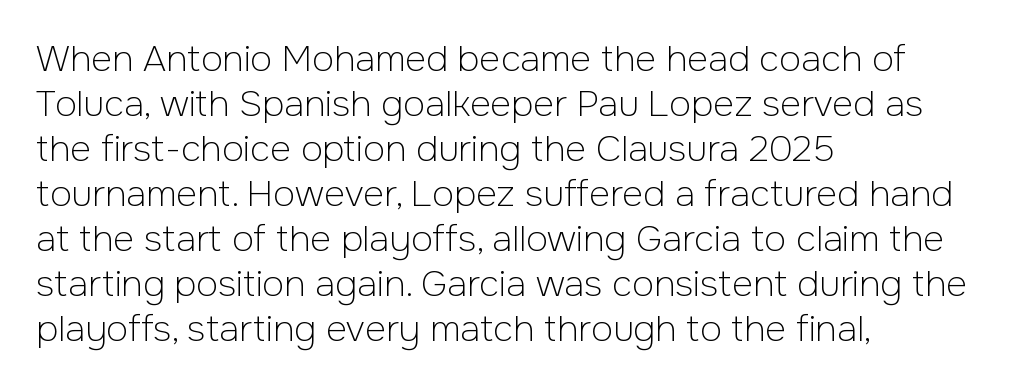
Is the letter spacing exaggerated? No — it looks like the ordinary default. All the whitespace from short lines collects on the right. Upright lettering throughout. The zone under the glyphs is completely vacant.
